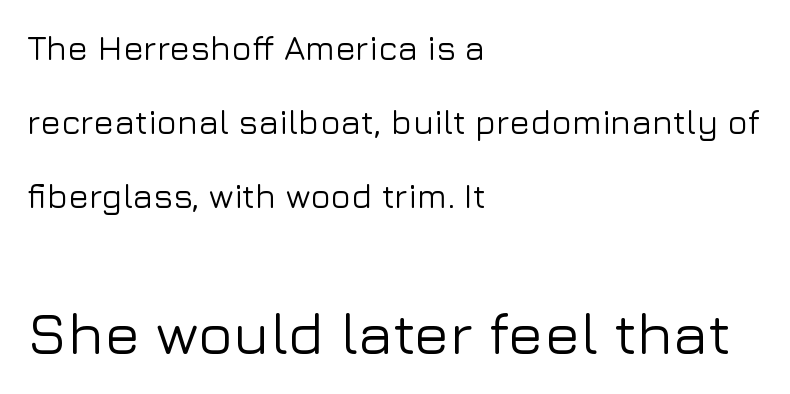
{"serif": "no", "italic": "no", "width": "normal", "stroke_contrast": "low", "x_height": "medium", "monospaced": "no", "underline": "no", "align": "left", "line_spacing": "loose", "line_spacing_ratio": 2.18, "letter_spacing": "normal", "letter_spacing_em": 0.0, "larger_block": "second", "size_ratio": 1.74, "glyph_px": 59}
